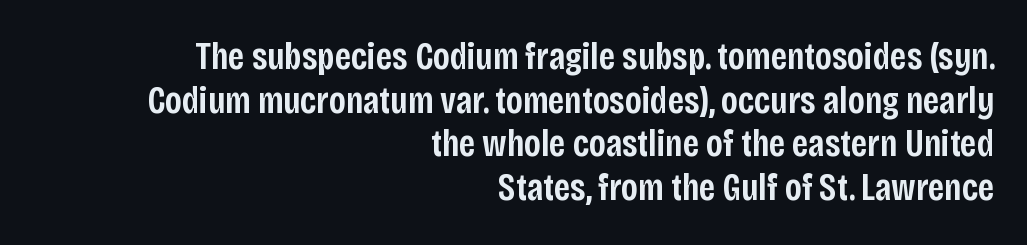
Q: Is the text bold? A: Semi-bold.
Q: Is the text italic (slanted)? A: No, it is upright.
Q: Is the typeface a serif or a sans-serif typeface? A: Sans-serif.
Q: Is the text underlined? A: No.
Q: How is the paragraph aligned? A: Right-aligned.
Q: Is the spacing between letters normal or unusually wide? A: Normal.
Q: Is the spacing between lines tight, normal or loose? A: Tight.
Q: Width (condensed, normal, or wide)? A: Condensed.
Q: Stroke contrast? A: Low.
Q: x-height? A: Large.
Q: Monospaced? A: No.
